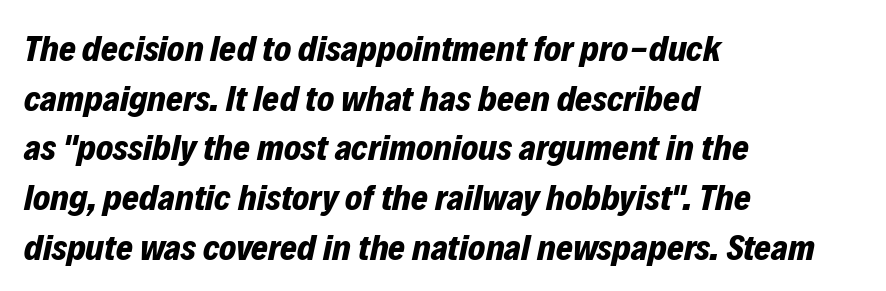
{"italic": "yes", "lean": "right", "slant_degrees": 12, "bold": "yes", "weight": "bold", "width": "normal", "stroke_contrast": "low", "x_height": "medium", "monospaced": "no", "underline": "no", "align": "left", "line_spacing": "normal", "line_spacing_ratio": 1.38, "letter_spacing": "normal", "letter_spacing_em": 0.0, "glyph_px": 36}
